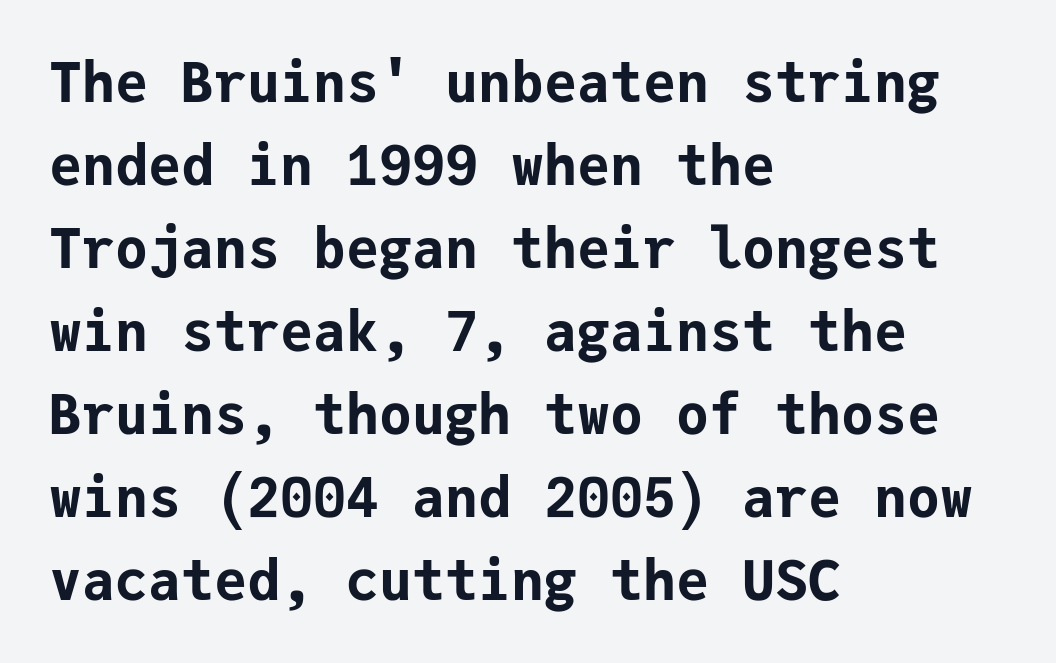
What's the leading like? Ordinary, nothing unusual. The rendering uses typewriter-style spacing with identical character cells. Underlining? Definitely not there. Caption: standard tracking, unaltered.
